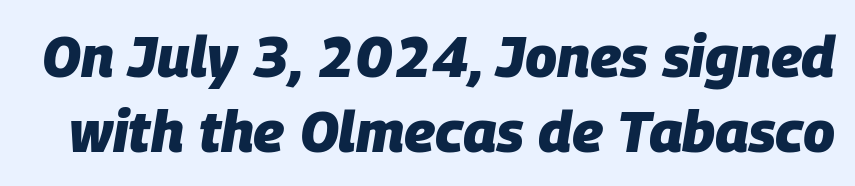
The image shows 58 px heavy type, italic (leaning right); set normal line spacing (1.29x), normal letter spacing, not underlined; low stroke contrast and a large x-height.
